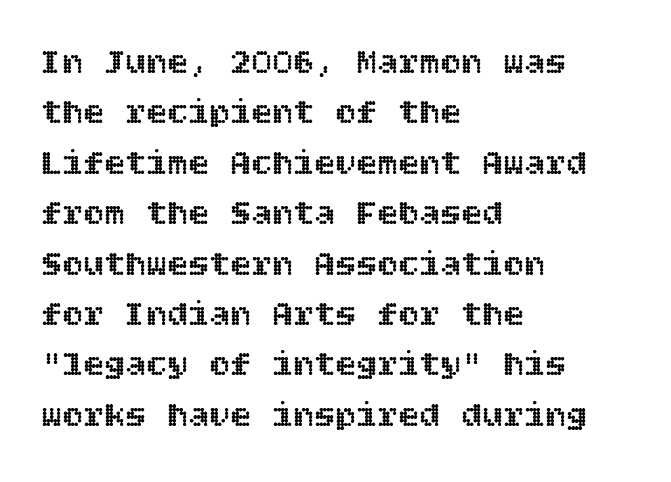
{"italic": "no", "width": "normal", "x_height": "large", "underline": "no", "align": "left", "line_spacing": "normal", "line_spacing_ratio": 1.44, "letter_spacing": "normal", "letter_spacing_em": 0.0, "glyph_px": 35}
